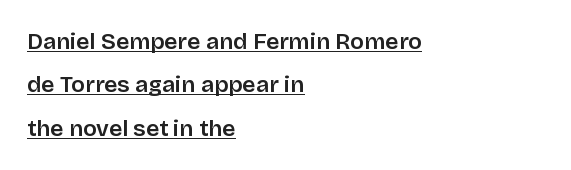
The image shows 23 px text type, upright; set left-aligned, line spacing 1.89x, normal letter spacing, underlined.
